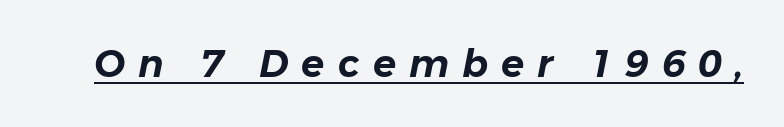
{"italic": "yes", "lean": "right", "slant_degrees": 11, "width": "normal", "stroke_contrast": "low", "x_height": "medium", "monospaced": "no", "underline": "yes", "letter_spacing": "wide", "letter_spacing_em": 0.34, "glyph_px": 38}
